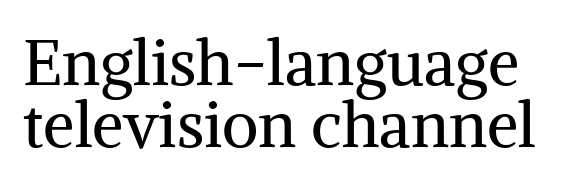
The foot of each line stays bare and open. Closely set lines give the paragraph a compact silhouette. Is this a heavy cut? Hardly; it is regular or lighter. No italicization has been applied; the sample stays upright.
